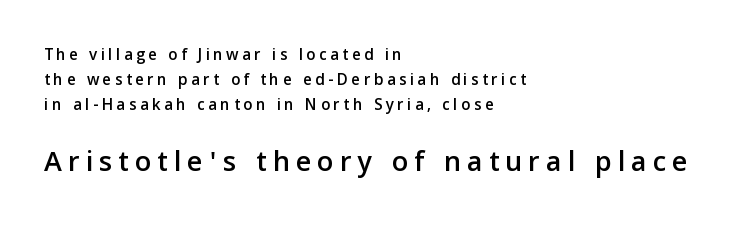
Beneath every word, the page is bare. Does extra space separate the letters? Yes, quite a lot of it. Visually, the bottom section dominates because its glyphs are scaled up. The passage shown is typed in a proportional face where columns would drift.
